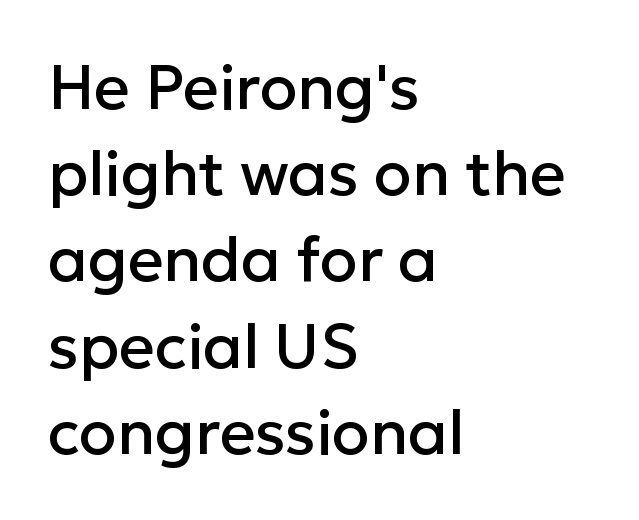
The image shows 62 px sans-serif type, upright; set left-aligned, normal line spacing (1.39x), normal letter spacing, not underlined; low stroke contrast and a medium x-height.
